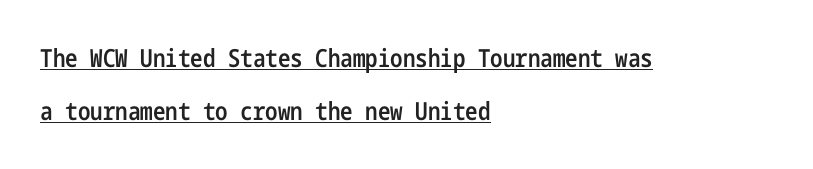
{"italic": "no", "bold": "semi", "underline": "yes", "align": "left", "line_spacing": "loose", "line_spacing_ratio": 2.13, "letter_spacing": "normal", "letter_spacing_em": 0.0, "glyph_px": 25}
